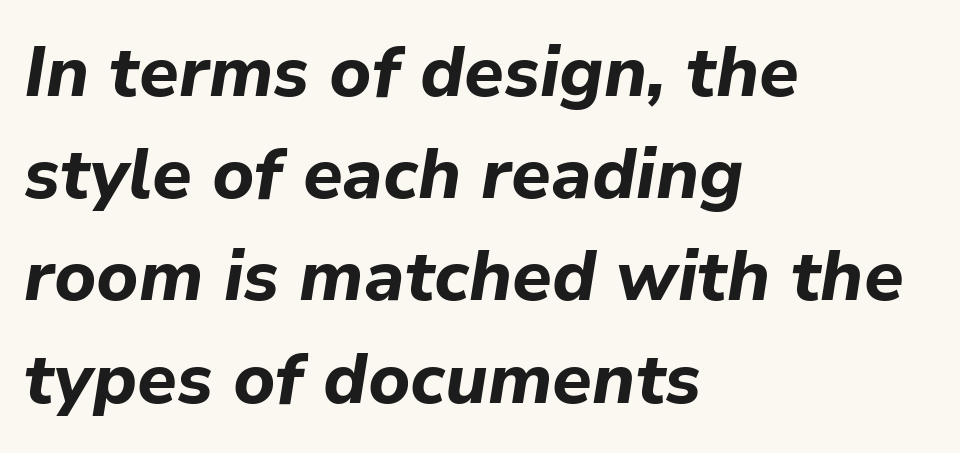
Q: Is the text bold? A: Yes.
Q: Is the text italic (slanted)? A: Yes, it leans right by about 9 degrees.
Q: Is the text underlined? A: No.
Q: How is the paragraph aligned? A: Left-aligned.
Q: Is the spacing between letters normal or unusually wide? A: Normal.
Q: Is the spacing between lines tight, normal or loose? A: Normal.
Q: Width (condensed, normal, or wide)? A: Normal.
Q: Stroke contrast? A: Low.
Q: x-height? A: Medium.
Q: Monospaced? A: No.
